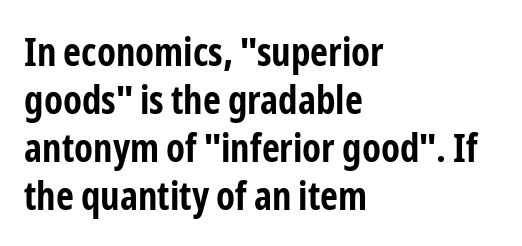
Q: Is the text bold? A: Yes.
Q: Is the text italic (slanted)? A: No, it is upright.
Q: Is the typeface a serif or a sans-serif typeface? A: Sans-serif.
Q: Is the text underlined? A: No.
Q: How is the paragraph aligned? A: Left-aligned.
Q: Is the spacing between letters normal or unusually wide? A: Normal.
Q: Width (condensed, normal, or wide)? A: Condensed.
Q: Stroke contrast? A: Low.
Q: x-height? A: Medium.
Q: Monospaced? A: No.
